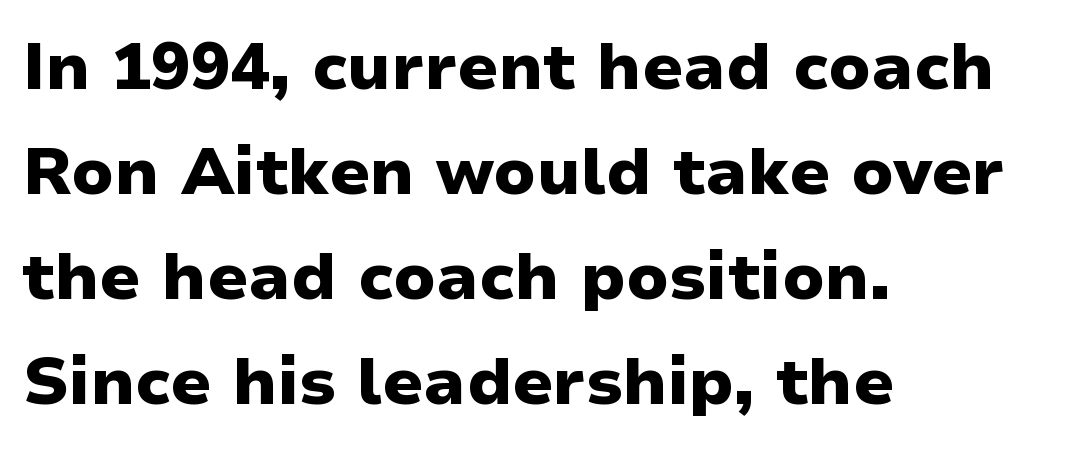
Q: Is the text bold? A: Yes.
Q: Is the text italic (slanted)? A: No, it is upright.
Q: Is the typeface a serif or a sans-serif typeface? A: Sans-serif.
Q: Is the text underlined? A: No.
Q: How is the paragraph aligned? A: Left-aligned.
Q: Is the spacing between letters normal or unusually wide? A: Normal.
Q: Is the spacing between lines tight, normal or loose? A: Normal.
Q: Width (condensed, normal, or wide)? A: Normal.
Q: Stroke contrast? A: Low.
Q: x-height? A: Medium.
Q: Monospaced? A: No.
